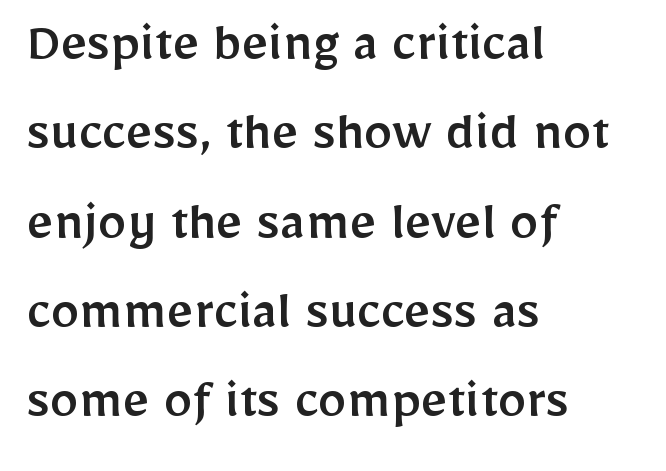
Q: Is the text italic (slanted)? A: No, it is upright.
Q: Is the typeface a serif or a sans-serif typeface? A: Sans-serif.
Q: Is the text underlined? A: No.
Q: How is the paragraph aligned? A: Left-aligned.
Q: Is the spacing between letters normal or unusually wide? A: Normal.
Q: Is the spacing between lines tight, normal or loose? A: Normal.
Q: Width (condensed, normal, or wide)? A: Normal.
Q: Stroke contrast? A: Low.
Q: x-height? A: Medium.
Q: Monospaced? A: No.
